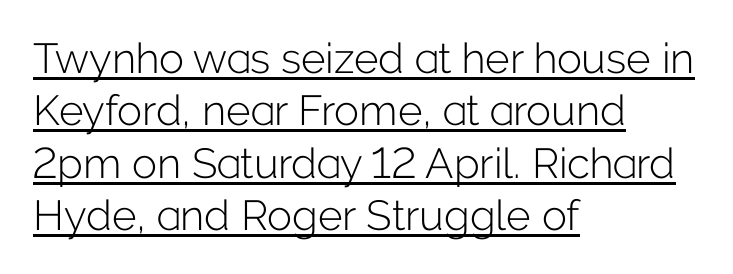
{"serif": "no", "italic": "no", "bold": "no", "weight": "light", "width": "normal", "stroke_contrast": "low", "x_height": "medium", "monospaced": "no", "underline": "yes", "align": "left", "line_spacing": "normal", "line_spacing_ratio": 1.25, "letter_spacing": "normal", "letter_spacing_em": 0.0, "glyph_px": 42}
